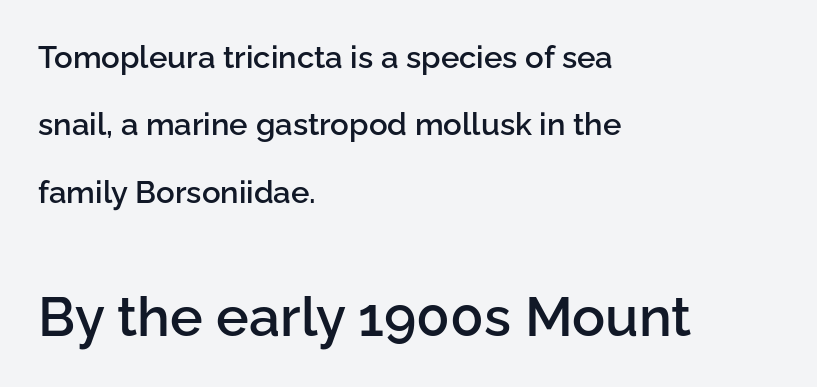
{"serif": "no", "italic": "no", "bold": "semi", "weight": "semibold", "width": "normal", "stroke_contrast": "low", "x_height": "medium", "monospaced": "no", "underline": "no", "align": "left", "line_spacing": "loose", "line_spacing_ratio": 2.17, "letter_spacing": "normal", "letter_spacing_em": 0.0, "larger_block": "second", "size_ratio": 1.77, "glyph_px": 55}
